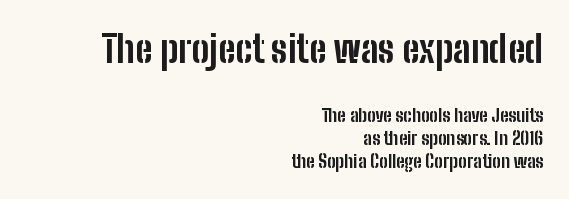
The image shows 37 px bold, condensed sans-serif type, upright; set right-aligned, normal line spacing (1.3x), normal letter spacing, not underlined; the first (top) block is 2.06x larger; low stroke contrast and a medium x-height.
